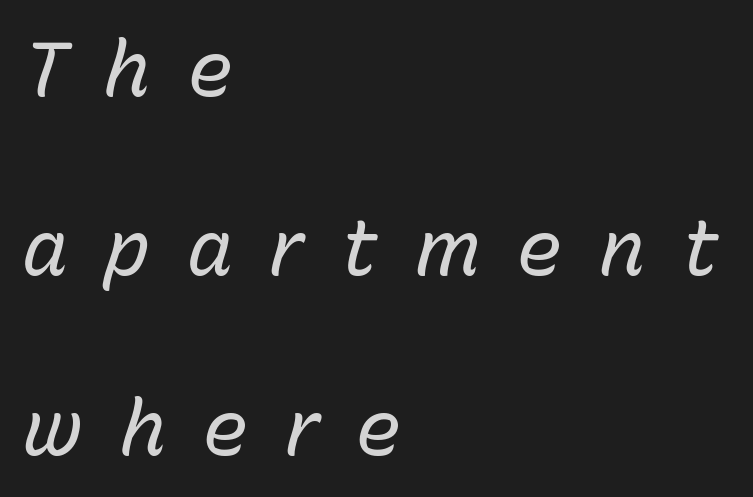
Q: Is the text bold? A: No.
Q: Is the text italic (slanted)? A: Yes, it leans right by about 15 degrees.
Q: Is the text underlined? A: No.
Q: How is the paragraph aligned? A: Left-aligned.
Q: Is the spacing between letters normal or unusually wide? A: Unusually wide.
Q: Is the spacing between lines tight, normal or loose? A: Loose.
Q: Width (condensed, normal, or wide)? A: Normal.
Q: Stroke contrast? A: Low.
Q: x-height? A: Medium.
Q: Monospaced? A: No.
